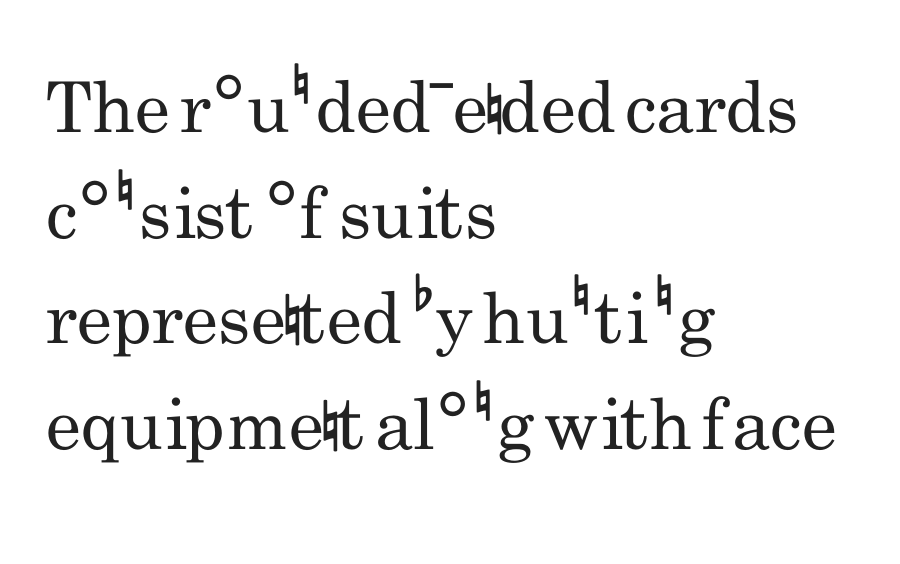
The image shows 70 px regular-weight, condensed sans-serif type, upright; set left-aligned, normal line spacing (1.51x), normal letter spacing, not underlined; low stroke contrast and a small x-height.
